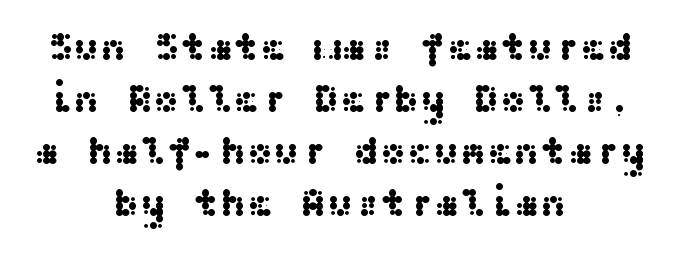
The image shows 40 px wide sans-serif type, upright; set centered, normal line spacing (1.3x), normal letter spacing, not underlined; medium stroke contrast and a medium x-height.
